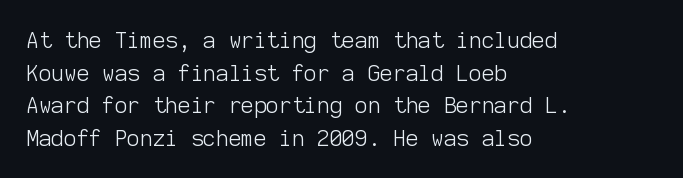
{"italic": "no", "bold": "no", "underline": "no", "align": "left", "line_spacing": "normal", "line_spacing_ratio": 1.48, "letter_spacing": "normal", "letter_spacing_em": 0.0, "glyph_px": 22}
